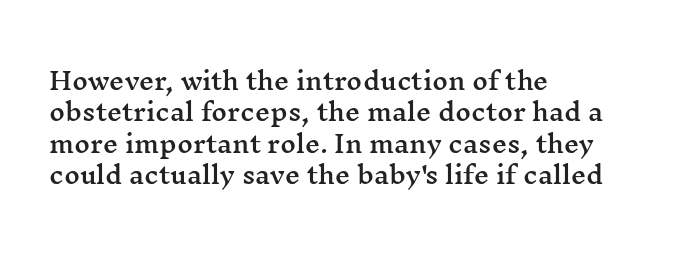
Q: Is the text italic (slanted)? A: No, it is upright.
Q: Is the text underlined? A: No.
Q: How is the paragraph aligned? A: Left-aligned.
Q: Is the spacing between letters normal or unusually wide? A: Normal.
Q: Is the spacing between lines tight, normal or loose? A: Normal.
